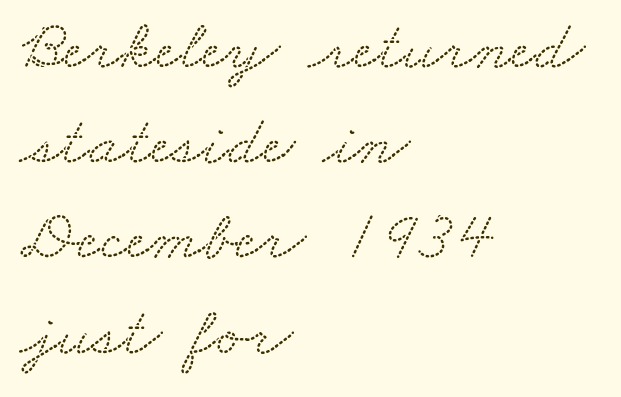
{"width": "wide", "stroke_contrast": "low", "x_height": "small", "monospaced": "no", "underline": "no", "align": "left", "line_spacing": "normal", "line_spacing_ratio": 1.36, "letter_spacing": "normal", "letter_spacing_em": 0.0, "glyph_px": 70}
